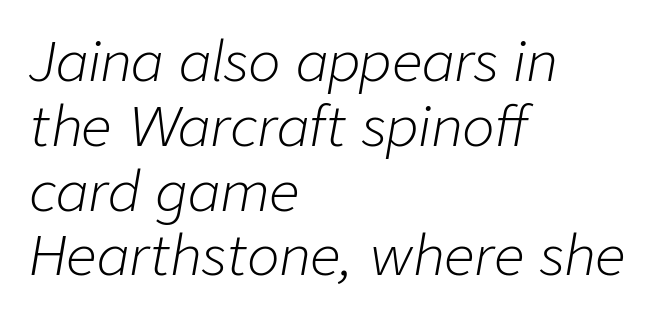
The image shows 54 px light type, italic (leaning right); set left-aligned, line spacing 1.2x, normal letter spacing, not underlined; low stroke contrast and a medium x-height.
